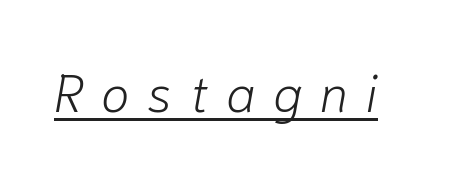
Q: Is the text bold? A: No.
Q: Is the text italic (slanted)? A: Yes, it leans right by about 10 degrees.
Q: Is the text underlined? A: Yes.
Q: Is the spacing between letters normal or unusually wide? A: Unusually wide.
Q: Width (condensed, normal, or wide)? A: Normal.
Q: Stroke contrast? A: Low.
Q: x-height? A: Medium.
Q: Monospaced? A: No.
